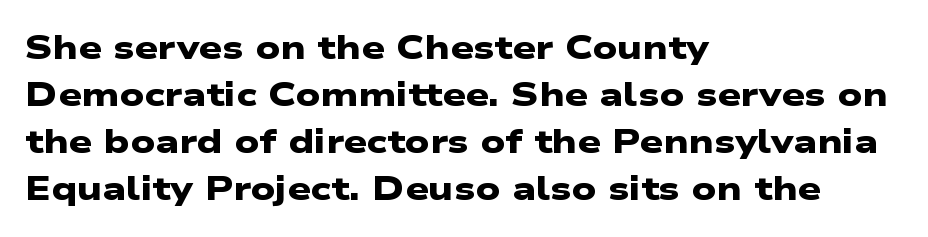
The image shows 33 px heavy, wide sans-serif type; set left-aligned, normal line spacing (1.42x), normal letter spacing, not underlined; low stroke contrast and a medium x-height.
